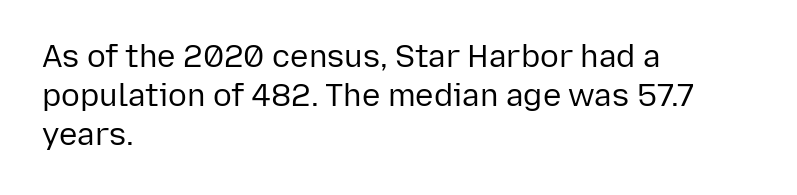
{"serif": "no", "italic": "no", "bold": "no", "weight": "regular", "width": "normal", "stroke_contrast": "low", "x_height": "medium", "monospaced": "no", "underline": "no", "align": "left", "line_spacing": "normal", "line_spacing_ratio": 1.26, "letter_spacing": "normal", "letter_spacing_em": 0.0, "glyph_px": 31}
